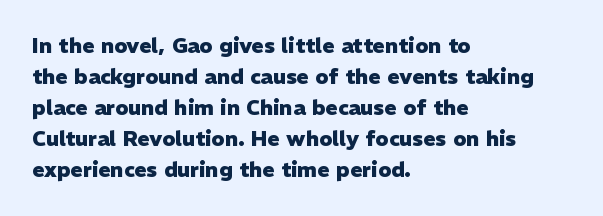
The image shows 21 px bold type, upright; set left-aligned, normal line spacing (1.48x), normal letter spacing, not underlined.
